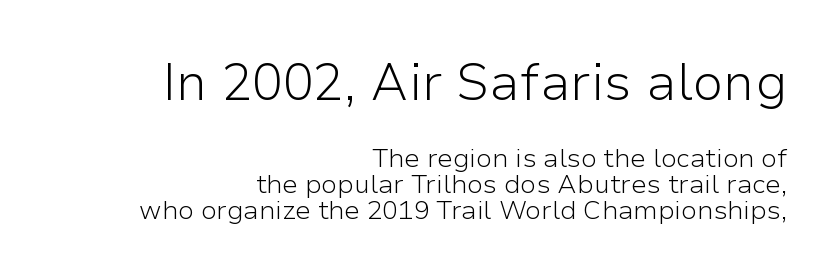
{"serif": "no", "italic": "no", "bold": "no", "weight": "light", "width": "normal", "stroke_contrast": "low", "x_height": "medium", "monospaced": "no", "underline": "no", "align": "right", "line_spacing": "tight", "line_spacing_ratio": 1.0, "letter_spacing": "normal", "letter_spacing_em": 0.0, "larger_block": "first", "size_ratio": 1.96, "glyph_px": 51}
